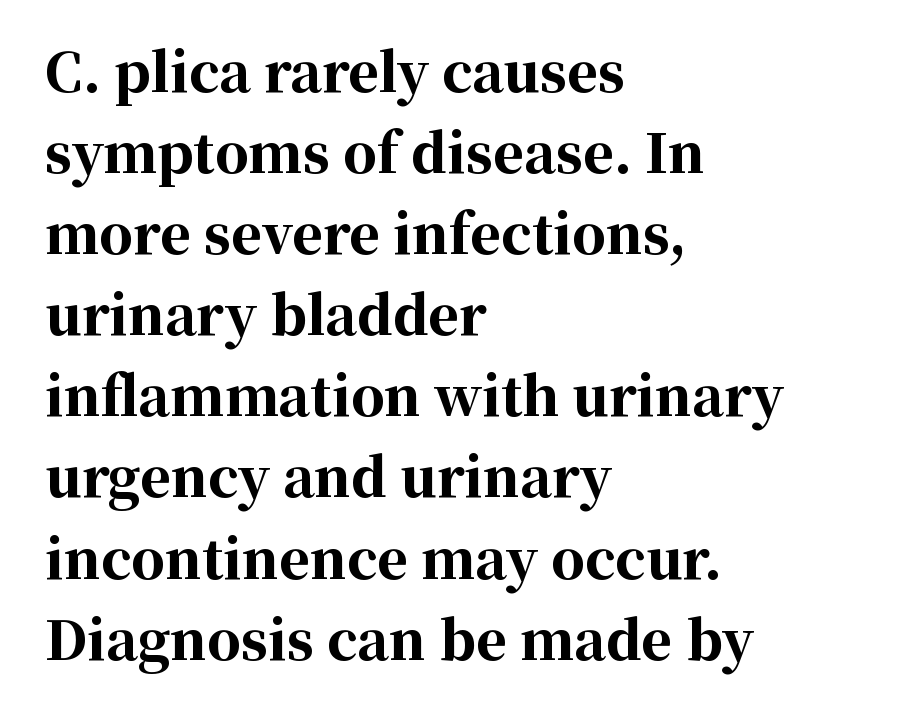
Q: Is the text bold? A: Yes.
Q: Is the text italic (slanted)? A: No, it is upright.
Q: Is the typeface a serif or a sans-serif typeface? A: Serif.
Q: Is the text underlined? A: No.
Q: How is the paragraph aligned? A: Left-aligned.
Q: Is the spacing between letters normal or unusually wide? A: Normal.
Q: Is the spacing between lines tight, normal or loose? A: Normal.
Q: Width (condensed, normal, or wide)? A: Normal.
Q: Stroke contrast? A: High.
Q: x-height? A: Medium.
Q: Monospaced? A: No.
